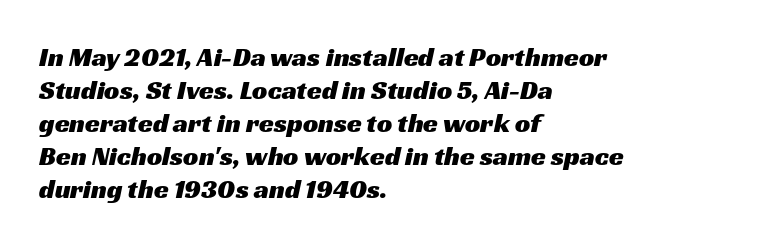
{"underline": "no", "align": "left", "line_spacing_ratio": 1.22, "letter_spacing": "normal", "letter_spacing_em": 0.0, "glyph_px": 27}
